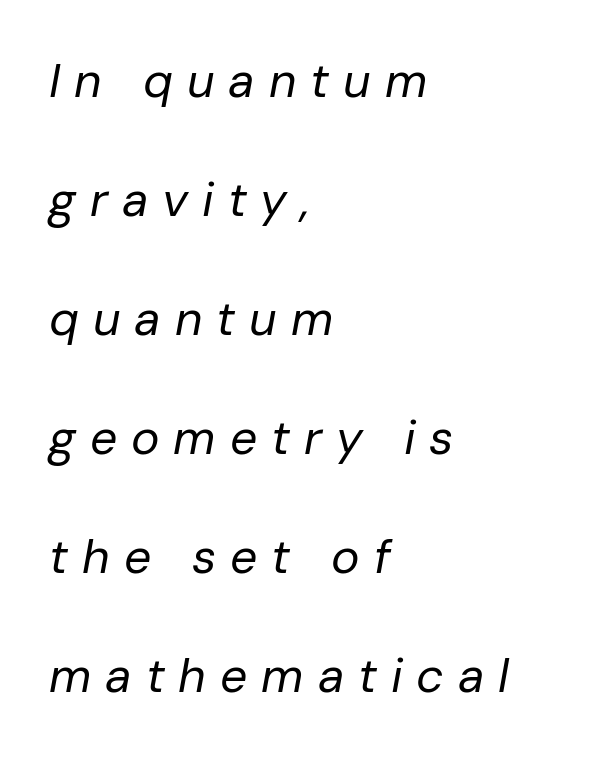
The image shows 48 px regular-weight type, italic (leaning right); set left-aligned, loose line spacing (2.48x), unusually wide letter spacing (+0.29 em), not underlined; low stroke contrast and a medium x-height.
